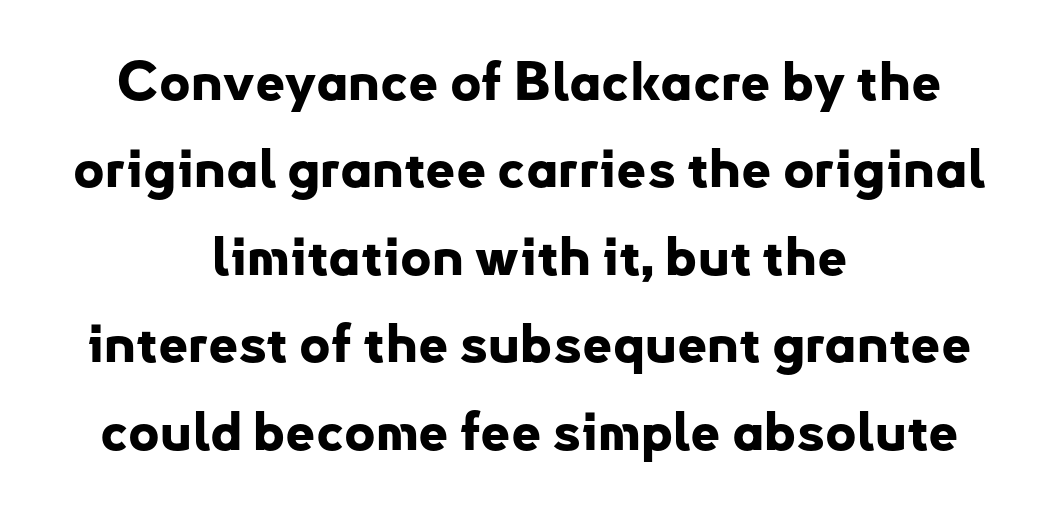
{"serif": "no", "italic": "no", "bold": "yes", "weight": "bold", "width": "normal", "stroke_contrast": "low", "x_height": "small", "monospaced": "no", "underline": "no", "align": "center", "line_spacing": "normal", "line_spacing_ratio": 1.65, "letter_spacing": "normal", "letter_spacing_em": 0.0, "glyph_px": 53}
